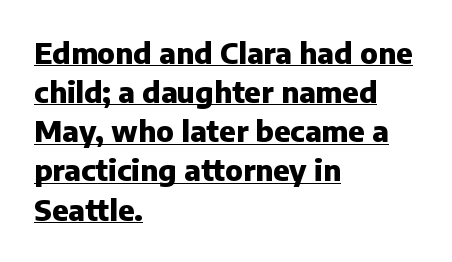
Q: Is the text bold? A: Yes.
Q: Is the text italic (slanted)? A: No, it is upright.
Q: Is the typeface a serif or a sans-serif typeface? A: Sans-serif.
Q: Is the text underlined? A: Yes.
Q: How is the paragraph aligned? A: Left-aligned.
Q: Is the spacing between letters normal or unusually wide? A: Normal.
Q: Is the spacing between lines tight, normal or loose? A: Normal.
Q: Width (condensed, normal, or wide)? A: Normal.
Q: Stroke contrast? A: Low.
Q: x-height? A: Medium.
Q: Monospaced? A: No.
